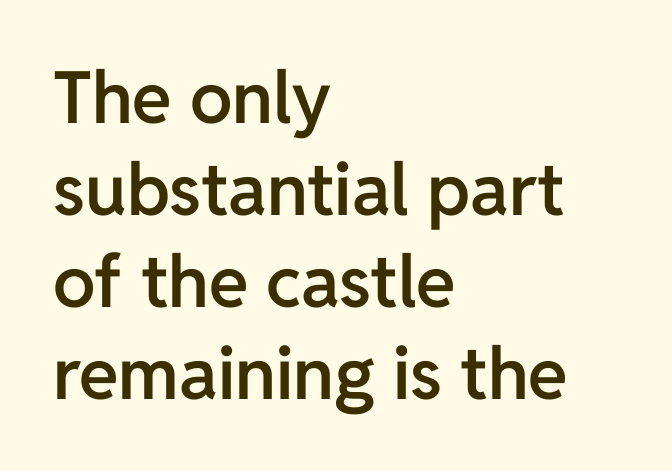
{"serif": "no", "italic": "no", "bold": "semi", "weight": "semibold", "width": "normal", "stroke_contrast": "low", "x_height": "medium", "monospaced": "no", "underline": "no", "align": "left", "line_spacing": "normal", "line_spacing_ratio": 1.28, "letter_spacing": "normal", "letter_spacing_em": 0.0, "glyph_px": 72}
